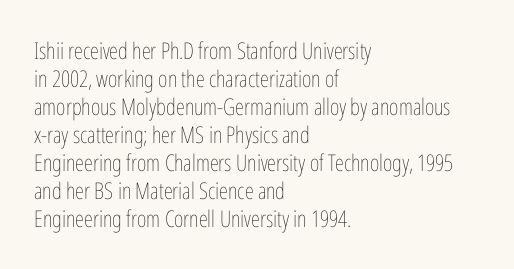
Q: Is the text bold? A: No.
Q: Is the text italic (slanted)? A: No, it is upright.
Q: Is the text underlined? A: No.
Q: How is the paragraph aligned? A: Left-aligned.
Q: Is the spacing between letters normal or unusually wide? A: Normal.
